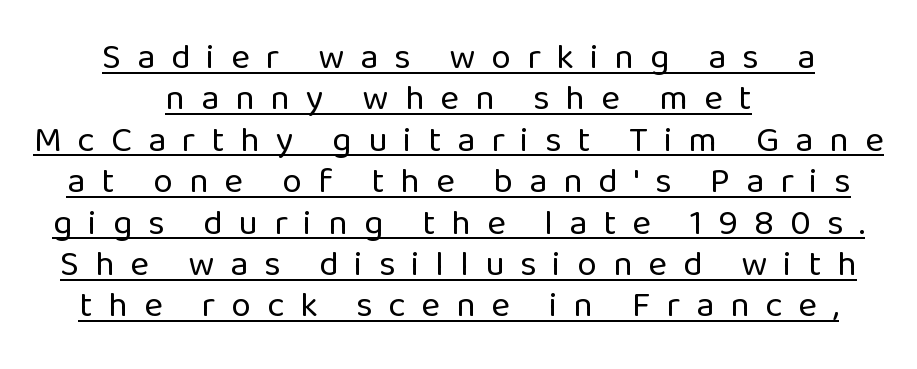
A typesetter would call this proportional, since set widths differ per character. Leftover space on each line is divided equally before and after the words. Rendered with straight, roman letterforms. Is the stroke heavy? The answer is a plain regular-or-lighter.
